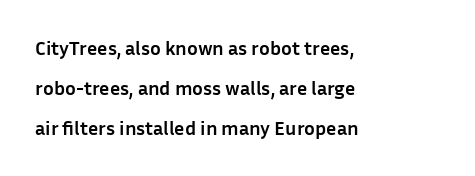
The image shows 20 px bold type, upright; set left-aligned, loose line spacing (2.01x), normal letter spacing, not underlined.
